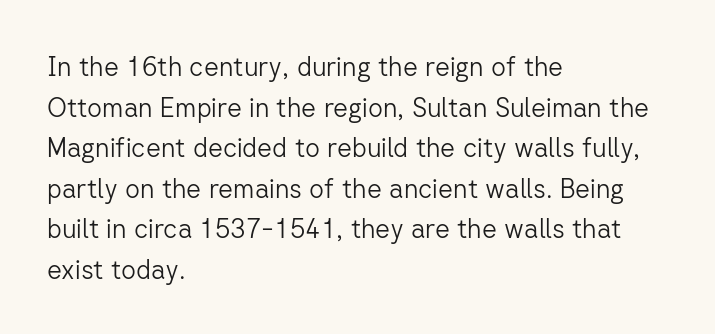
Q: Is the text bold? A: No.
Q: Is the text italic (slanted)? A: No, it is upright.
Q: Is the text underlined? A: No.
Q: How is the paragraph aligned? A: Left-aligned.
Q: Is the spacing between letters normal or unusually wide? A: Normal.
Q: Is the spacing between lines tight, normal or loose? A: Normal.
